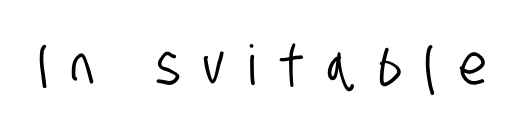
This rendering features lettering with no underline. These lines are rendered in a variable-pitch font. Observe the absence of serifs on each vertical stroke in this sample. The horizontal fit of the characters is loose and conspicuously gappy.
